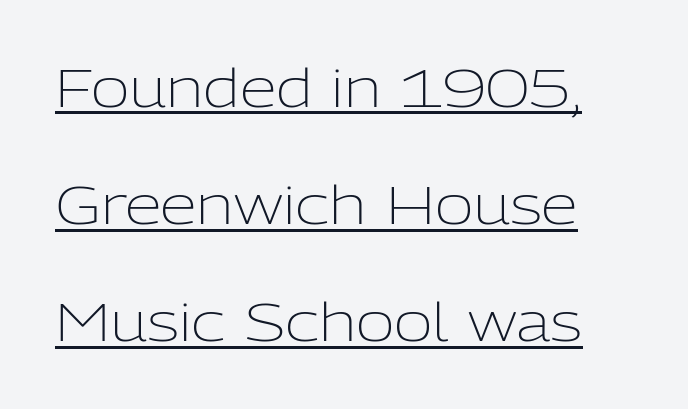
The font's upright variant was chosen for this text. A baseline rule has been typeset under these characters. Looks like regular typesetting: each glyph gets only the width it needs. What stands out about the letter spacing? Nothing — it is the standard amount.
